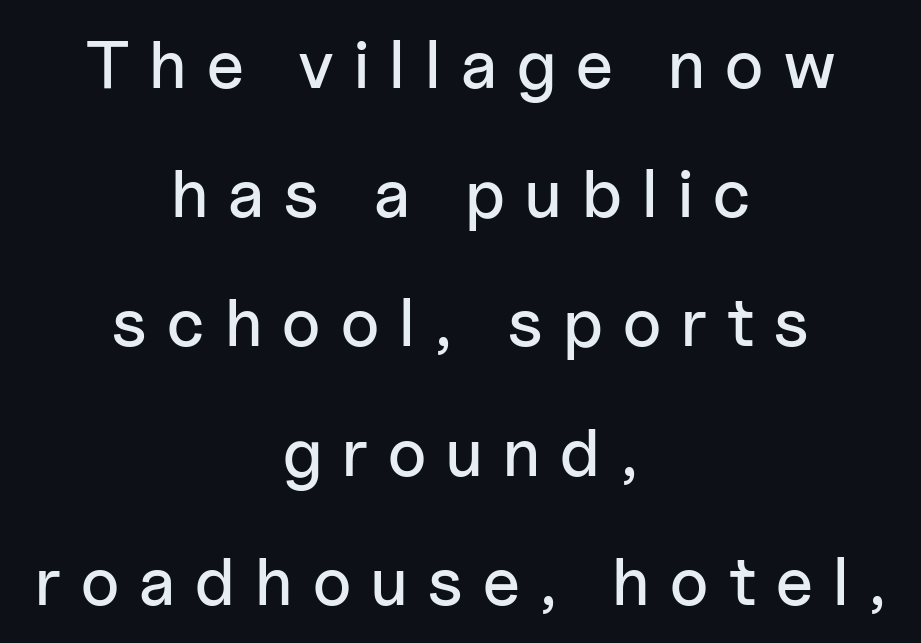
Proportional: the letters do not fall into vertical columns. The letters are spread apart with noticeably loose tracking. The space beneath each line is pristine and unruled. Leftover space on each line is divided equally before and after the words. This sample trades compactness for vertical openness between lines. The type sits square on the baseline with zero lean.
